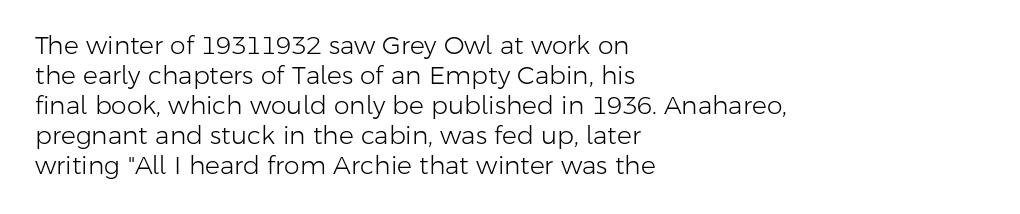
Q: Is the text bold? A: No.
Q: Is the text italic (slanted)? A: No, it is upright.
Q: Is the text underlined? A: No.
Q: How is the paragraph aligned? A: Left-aligned.
Q: Is the spacing between letters normal or unusually wide? A: Normal.
